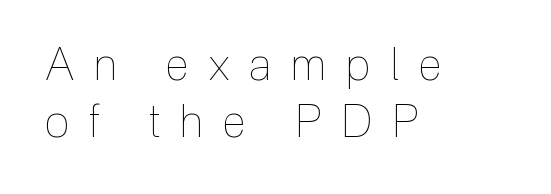
Type without underlining. Interline gaps are of average width in this sample. The rag falls on the right side of this text block. Someone cranked the tracking dial way up on this one.
